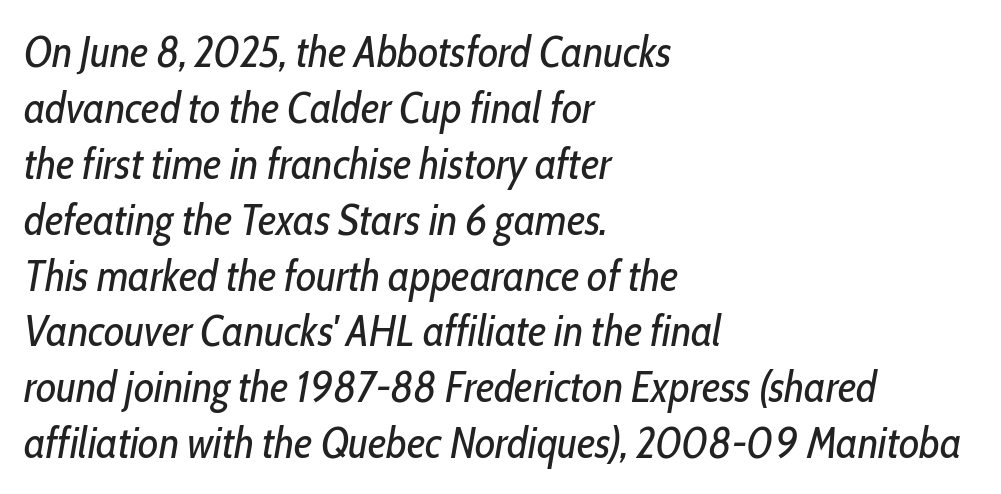
Designer's note — italics engaged. The line-height multiplier appears to be the usual default. No heavy texture on the line: the type isn't bold. Every row of glyphs begins at an identical x-position on the left. The face used here is proportionally spaced, like ordinary book or web type. Standard letterfit; no display-style spreading of the glyphs.
